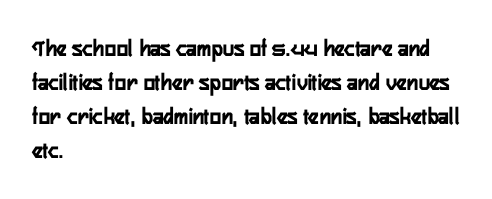
Check under the words: just untouched page. The lettering stays uniformly vertical, giving the passage a roman look. Does the weight exceed regular? Yes, all the way to bold. Leading: standard.
